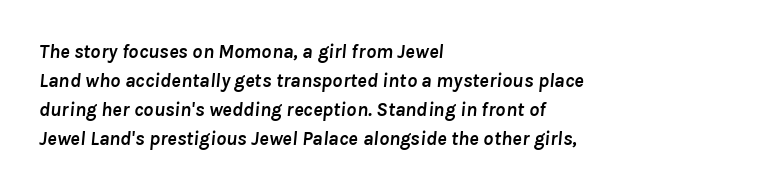
The image shows 20 px bold type, italic (leaning right); set left-aligned, normal line spacing (1.45x), normal letter spacing, not underlined.
